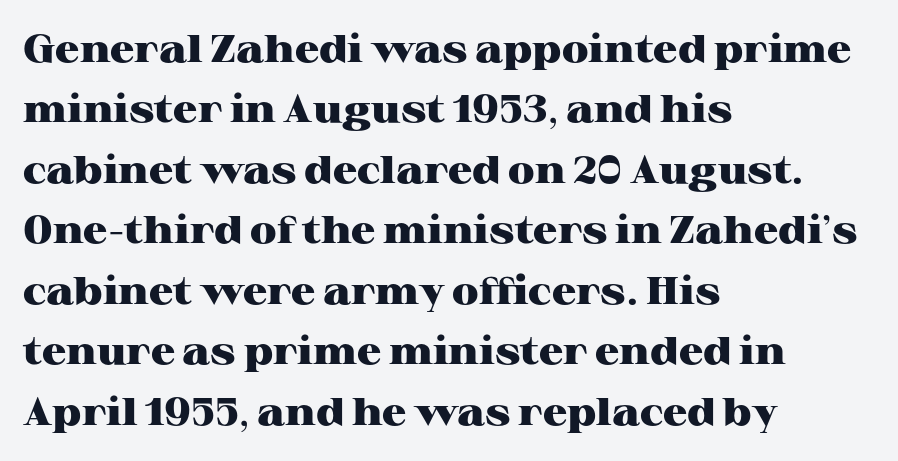
The image shows 38 px heavy, wide serif type, upright; set left-aligned, normal line spacing (1.59x), normal letter spacing, not underlined; high stroke contrast and a medium x-height.
